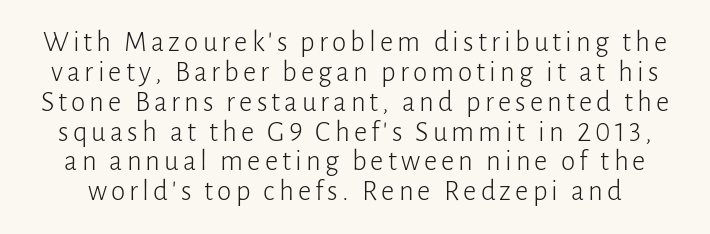
The image shows 29 px light sans-serif type, upright; set tight line spacing (1.03x), not underlined; low stroke contrast and a medium x-height.
